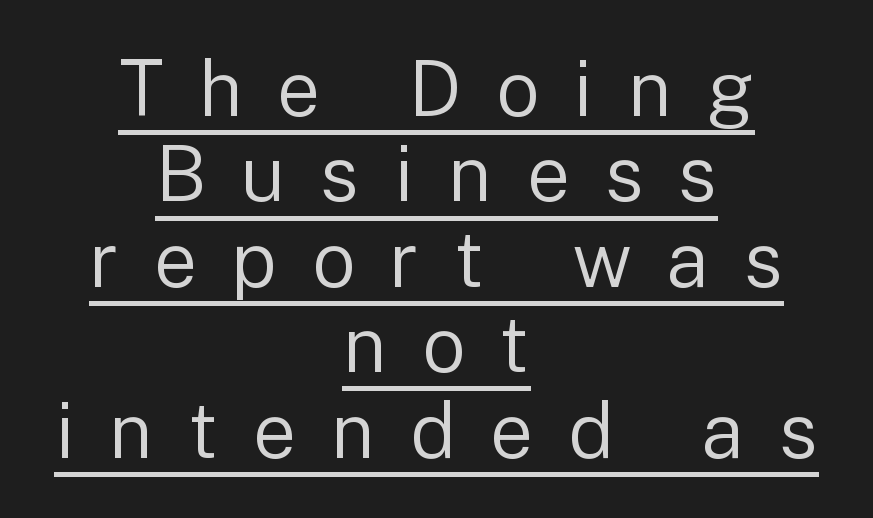
Q: Is the text bold? A: No.
Q: Is the text italic (slanted)? A: No, it is upright.
Q: Is the typeface a serif or a sans-serif typeface? A: Sans-serif.
Q: Is the text underlined? A: Yes.
Q: How is the paragraph aligned? A: Centered.
Q: Is the spacing between letters normal or unusually wide? A: Unusually wide.
Q: Is the spacing between lines tight, normal or loose? A: Tight.
Q: Width (condensed, normal, or wide)? A: Normal.
Q: Stroke contrast? A: Low.
Q: x-height? A: Medium.
Q: Monospaced? A: No.
